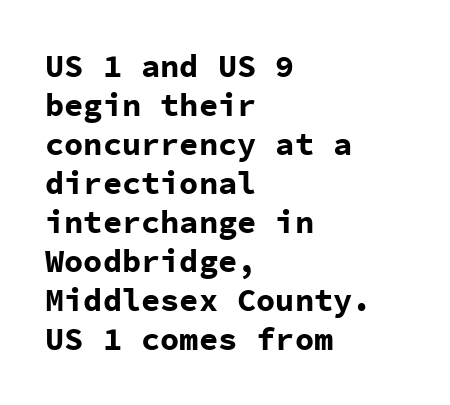
{"serif": "no", "italic": "no", "bold": "yes", "weight": "bold", "width": "normal", "stroke_contrast": "low", "x_height": "medium", "monospaced": "yes", "underline": "no", "align": "left", "line_spacing_ratio": 1.22, "letter_spacing": "normal", "letter_spacing_em": 0.0, "glyph_px": 32}
